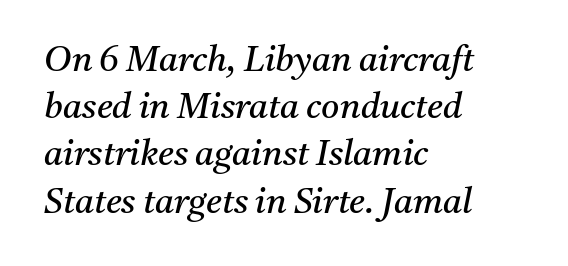
The space beneath each line is pristine and unruled. The face used here is proportionally spaced, like ordinary book or web type. A typesetter would call this zero additional tracking. The lettering tilts uniformly, giving the passage an italic look. The passage shown stacks its lines at a standard gap. The lines in this sample share a left origin and differ only in where they stop.
